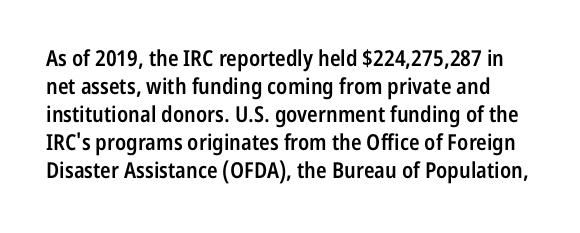
Q: Is the text bold? A: Semi-bold.
Q: Is the text italic (slanted)? A: No, it is upright.
Q: Is the text underlined? A: No.
Q: Is the spacing between letters normal or unusually wide? A: Normal.
Q: Is the spacing between lines tight, normal or loose? A: Normal.
